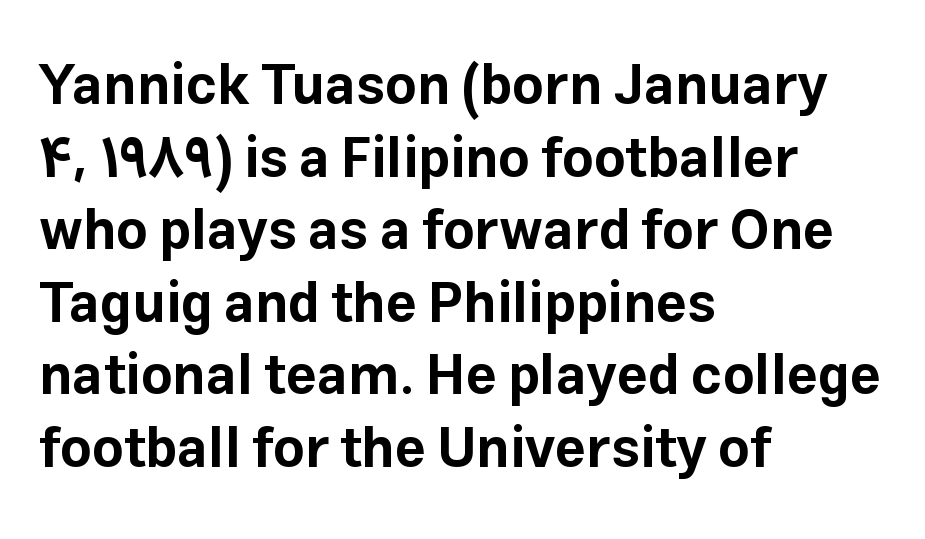
Q: Is the text bold? A: Yes.
Q: Is the text italic (slanted)? A: No, it is upright.
Q: Is the typeface a serif or a sans-serif typeface? A: Sans-serif.
Q: Is the text underlined? A: No.
Q: How is the paragraph aligned? A: Left-aligned.
Q: Is the spacing between letters normal or unusually wide? A: Normal.
Q: Is the spacing between lines tight, normal or loose? A: Normal.
Q: Width (condensed, normal, or wide)? A: Normal.
Q: Stroke contrast? A: Low.
Q: x-height? A: Medium.
Q: Monospaced? A: No.
